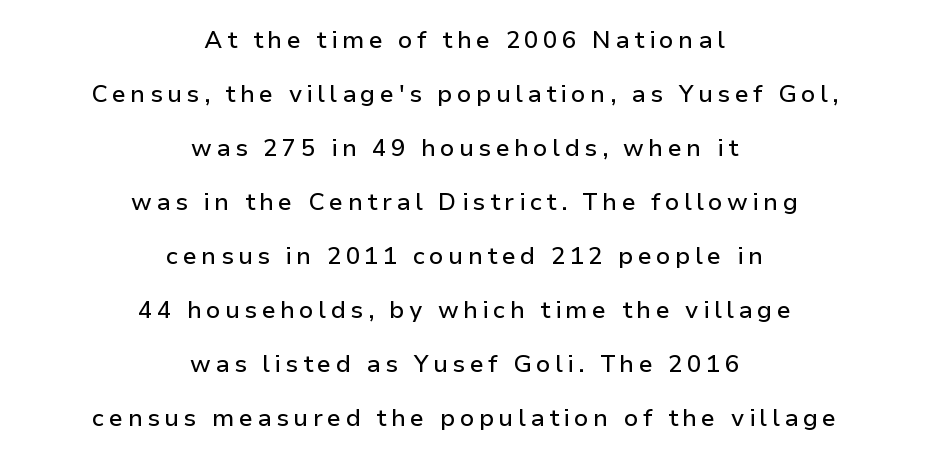
{"italic": "no", "underline": "no", "align": "center", "line_spacing": "loose", "line_spacing_ratio": 2.25, "glyph_px": 24}
